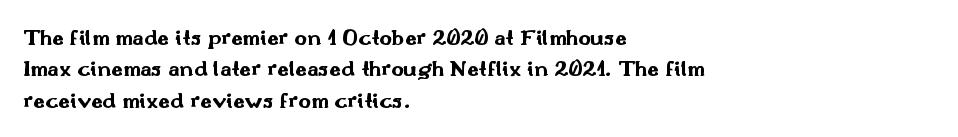
Q: Is the text bold? A: Yes.
Q: Is the text italic (slanted)? A: No, it is upright.
Q: Is the text underlined? A: No.
Q: How is the paragraph aligned? A: Left-aligned.
Q: Is the spacing between letters normal or unusually wide? A: Normal.
Q: Is the spacing between lines tight, normal or loose? A: Normal.
